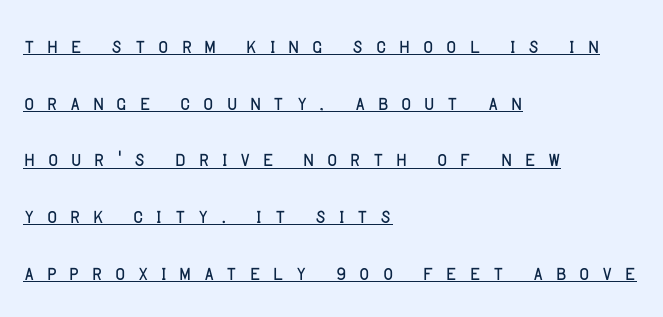
The image shows 27 px text type, upright; set left-aligned, loose line spacing (2.1x), unusually wide letter spacing (+0.4 em), underlined.
